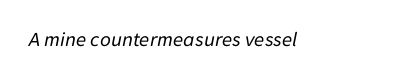
Q: Is the text bold? A: No.
Q: Is the text italic (slanted)? A: Yes, it leans right by about 11 degrees.
Q: Is the text underlined? A: No.
Q: Is the spacing between letters normal or unusually wide? A: Normal.
